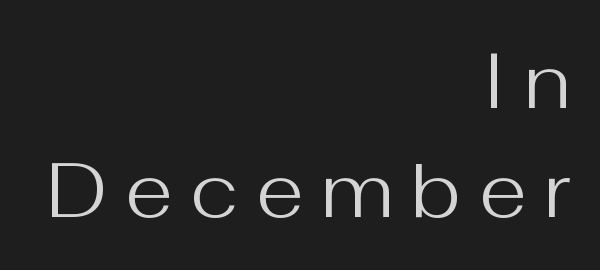
Q: Is the text bold? A: No.
Q: Is the text italic (slanted)? A: No, it is upright.
Q: Is the typeface a serif or a sans-serif typeface? A: Sans-serif.
Q: Is the text underlined? A: No.
Q: How is the paragraph aligned? A: Right-aligned.
Q: Is the spacing between letters normal or unusually wide? A: Unusually wide.
Q: Is the spacing between lines tight, normal or loose? A: Normal.
Q: Width (condensed, normal, or wide)? A: Normal.
Q: Stroke contrast? A: Medium.
Q: x-height? A: Medium.
Q: Monospaced? A: No.
